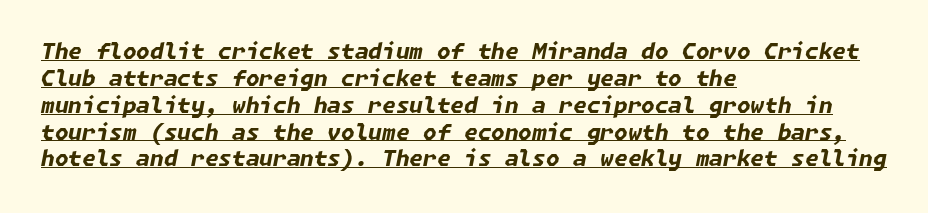
Q: Is the text bold? A: Yes.
Q: Is the text italic (slanted)? A: Yes, it leans right by about 11 degrees.
Q: Is the text underlined? A: Yes.
Q: How is the paragraph aligned? A: Left-aligned.
Q: Is the spacing between letters normal or unusually wide? A: Normal.
